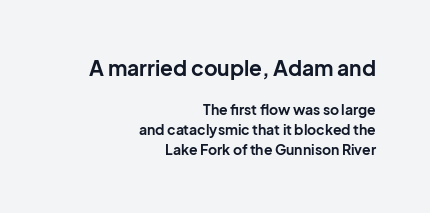
The image shows 21 px bold type, upright; set right-aligned, normal line spacing (1.41x), normal letter spacing, not underlined; the first (top) block is 1.5x larger.
